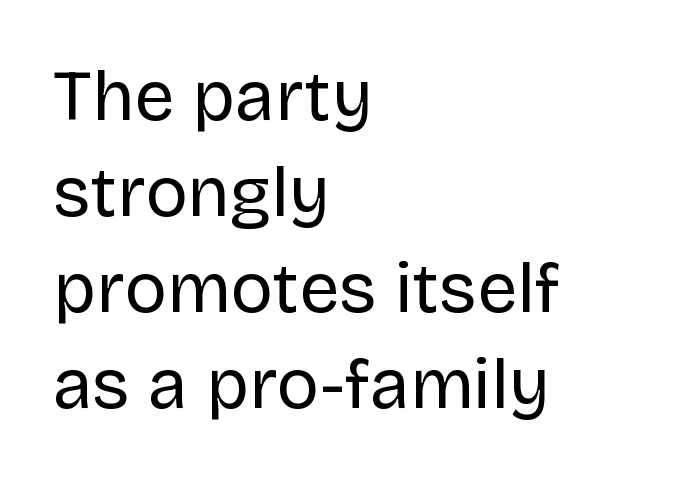
The image shows 71 px regular-weight sans-serif type, upright; set left-aligned, normal line spacing (1.35x), normal letter spacing, not underlined; low stroke contrast and a large x-height.
